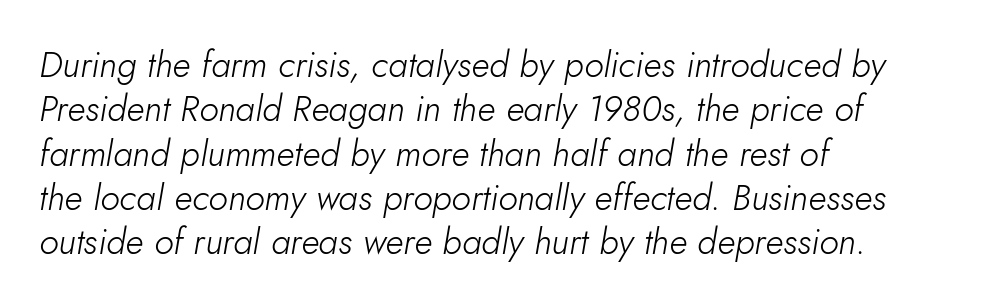
Inter-character spacing is left at the font's built-in metrics. The paragraph has a hard left edge and a soft right edge. The cut favours lightness, reaching ordinary text weight at its darkest. Does the lettering tilt? It does — this is italic. Any mark beneath the type? The region is blank. You could not count columns in this text — the font is proportionally spaced.
